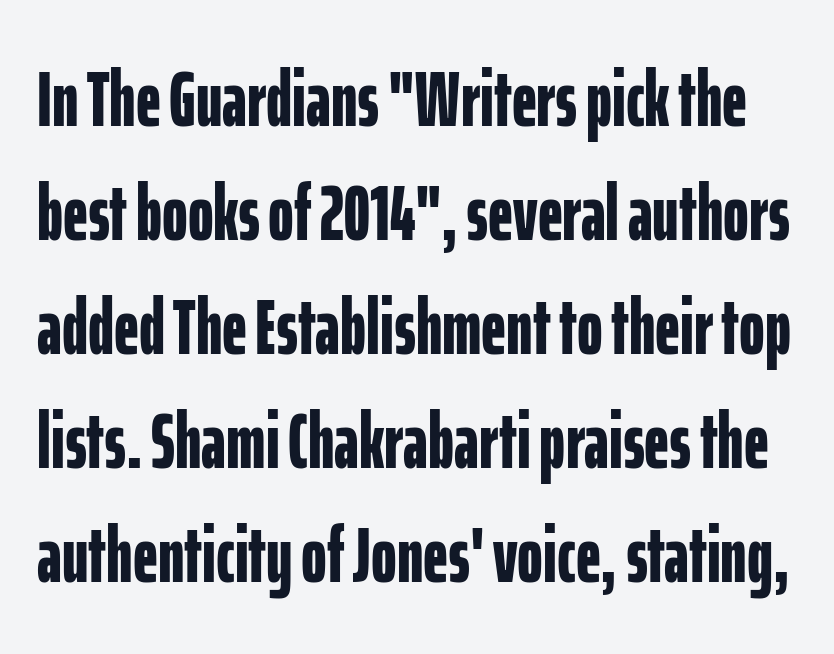
{"serif": "no", "italic": "no", "bold": "yes", "weight": "bold", "width": "condensed", "stroke_contrast": "low", "x_height": "medium", "monospaced": "no", "underline": "no", "line_spacing": "normal", "line_spacing_ratio": 1.46, "letter_spacing": "normal", "letter_spacing_em": 0.0, "glyph_px": 78}
